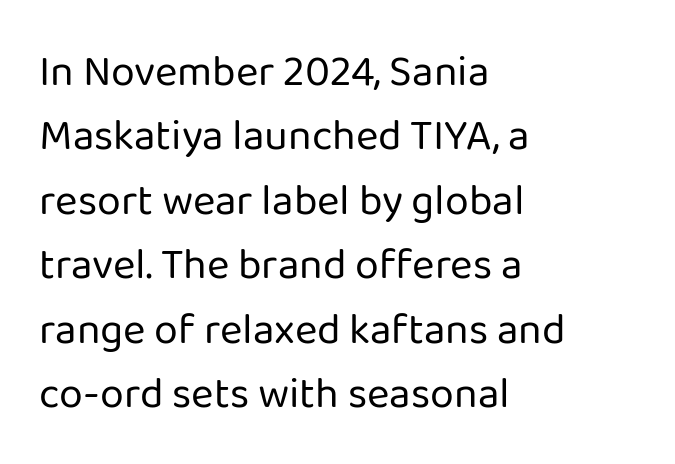
{"serif": "no", "italic": "no", "bold": "no", "weight": "regular", "width": "normal", "stroke_contrast": "low", "x_height": "medium", "monospaced": "no", "underline": "no", "align": "left", "line_spacing": "normal", "line_spacing_ratio": 1.5, "letter_spacing": "normal", "letter_spacing_em": 0.0, "glyph_px": 43}
